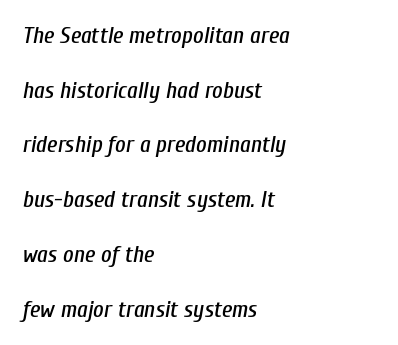
The image shows 23 px text type, italic (leaning right); set left-aligned, loose line spacing (2.38x), normal letter spacing, not underlined.
